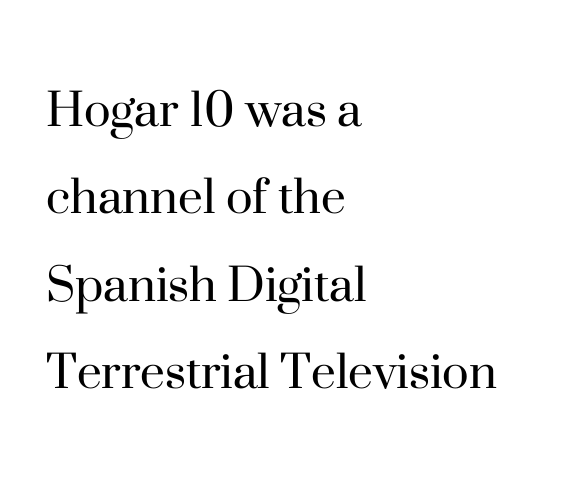
Q: Is the text bold? A: No.
Q: Is the text italic (slanted)? A: No, it is upright.
Q: Is the typeface a serif or a sans-serif typeface? A: Serif.
Q: Is the text underlined? A: No.
Q: How is the paragraph aligned? A: Left-aligned.
Q: Is the spacing between letters normal or unusually wide? A: Normal.
Q: Is the spacing between lines tight, normal or loose? A: Normal.
Q: Width (condensed, normal, or wide)? A: Normal.
Q: Stroke contrast? A: High.
Q: x-height? A: Small.
Q: Monospaced? A: No.
